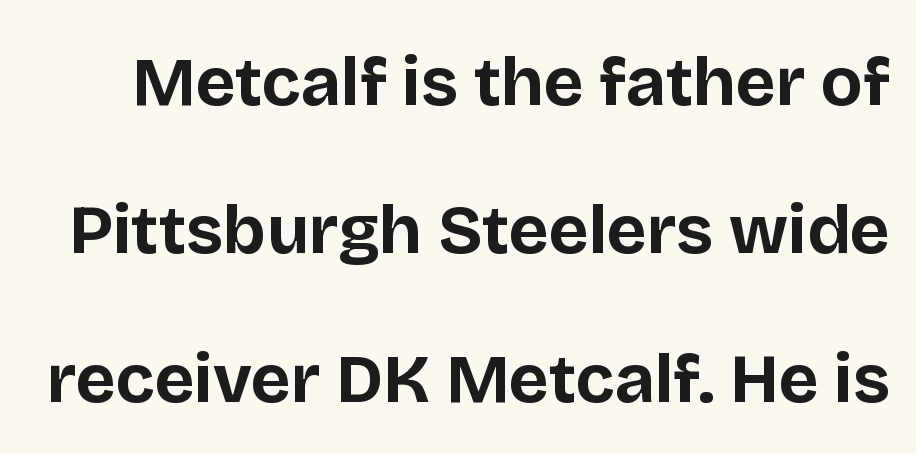
These lines are composed in type without serifs. Proportional: the letters do not fall into vertical columns. How would I describe the line gaps? Wide and relaxed. Upright lettering throughout.
